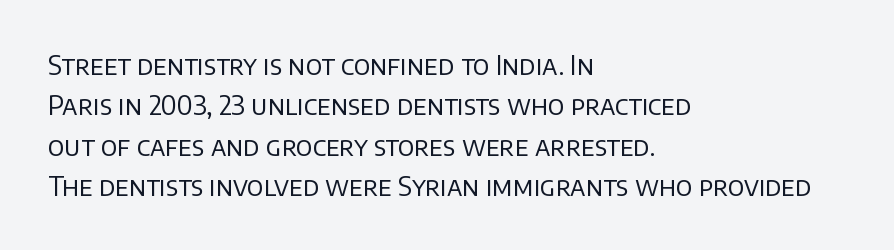
{"italic": "no", "bold": "no", "underline": "no", "align": "left", "line_spacing": "normal", "line_spacing_ratio": 1.55, "letter_spacing": "normal", "letter_spacing_em": 0.0, "glyph_px": 26}
